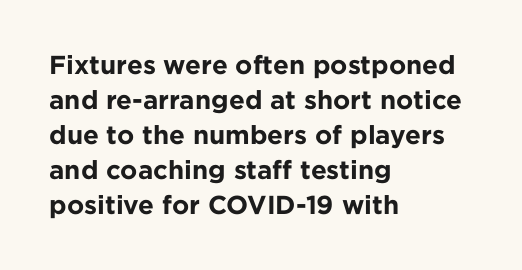
Q: Is the text bold? A: Yes.
Q: Is the text italic (slanted)? A: No, it is upright.
Q: Is the text underlined? A: No.
Q: How is the paragraph aligned? A: Left-aligned.
Q: Is the spacing between letters normal or unusually wide? A: Normal.
Q: Is the spacing between lines tight, normal or loose? A: Normal.
